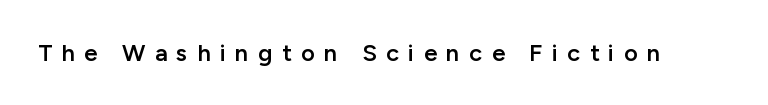
Italic? Not at all — the glyphs are vertical. Is the letter spacing exaggerated? Yes — the characters are pushed far apart. Quick note: underline off. On the weight axis this lands at semibold, roughly 600.
